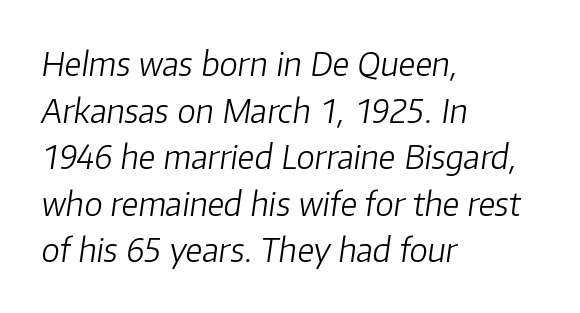
Q: Is the text bold? A: No.
Q: Is the text italic (slanted)? A: Yes, it leans right by about 8 degrees.
Q: Is the text underlined? A: No.
Q: How is the paragraph aligned? A: Left-aligned.
Q: Is the spacing between letters normal or unusually wide? A: Normal.
Q: Is the spacing between lines tight, normal or loose? A: Normal.
Q: Width (condensed, normal, or wide)? A: Normal.
Q: Stroke contrast? A: Low.
Q: x-height? A: Medium.
Q: Monospaced? A: No.
